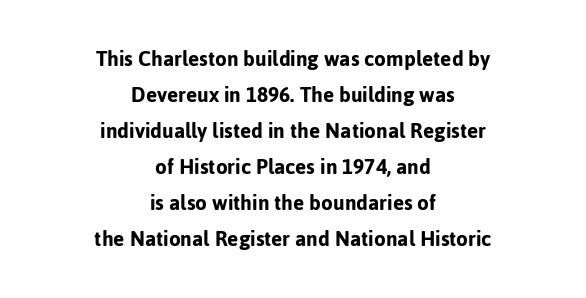
The rendering keeps characters at their native spacing. Each new line begins a customary step beneath the previous one. The type sits square on the baseline with zero lean. A bare baseline throughout the passage.
